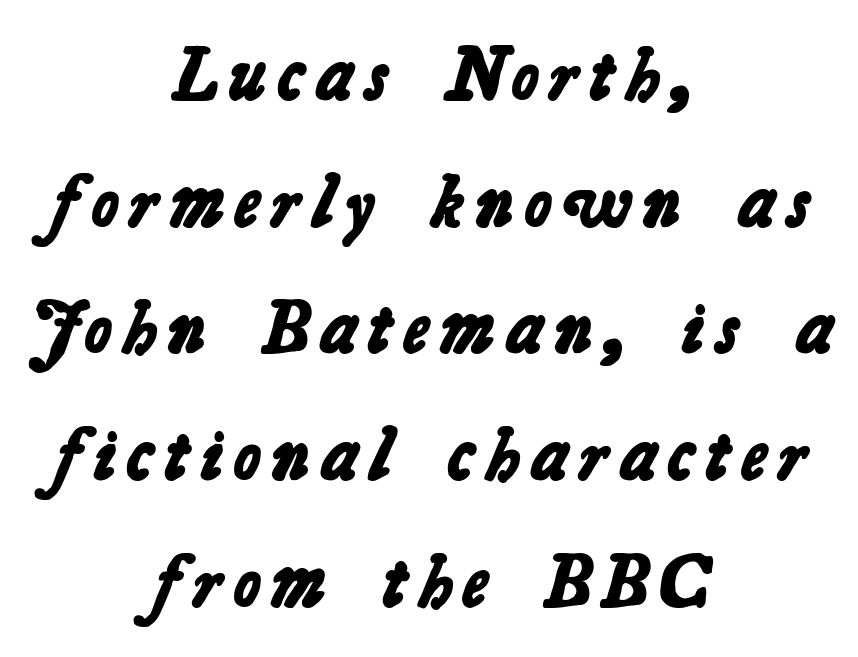
{"serif": "no", "bold": "yes", "weight": "bold", "width": "normal", "stroke_contrast": "low", "x_height": "medium", "monospaced": "no", "underline": "no", "align": "center", "line_spacing": "normal", "line_spacing_ratio": 1.69, "glyph_px": 75}
